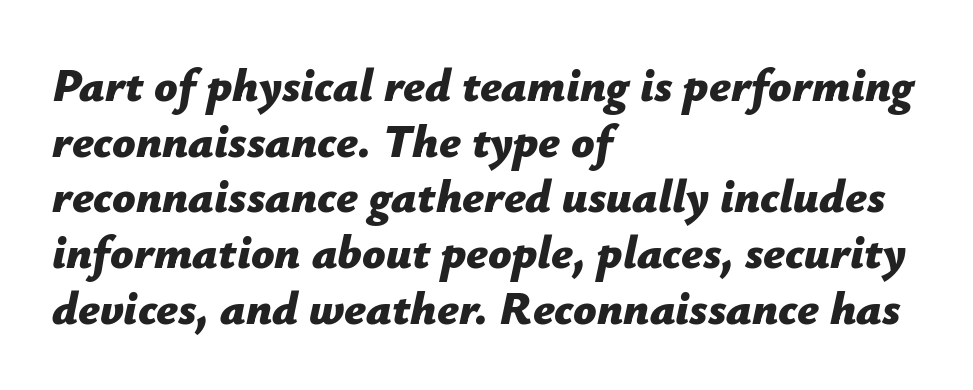
Q: Is the text bold? A: Yes.
Q: Is the text italic (slanted)? A: Yes, it leans right by about 12 degrees.
Q: Is the text underlined? A: No.
Q: How is the paragraph aligned? A: Left-aligned.
Q: Is the spacing between letters normal or unusually wide? A: Normal.
Q: Width (condensed, normal, or wide)? A: Normal.
Q: Stroke contrast? A: Low.
Q: x-height? A: Medium.
Q: Monospaced? A: No.
